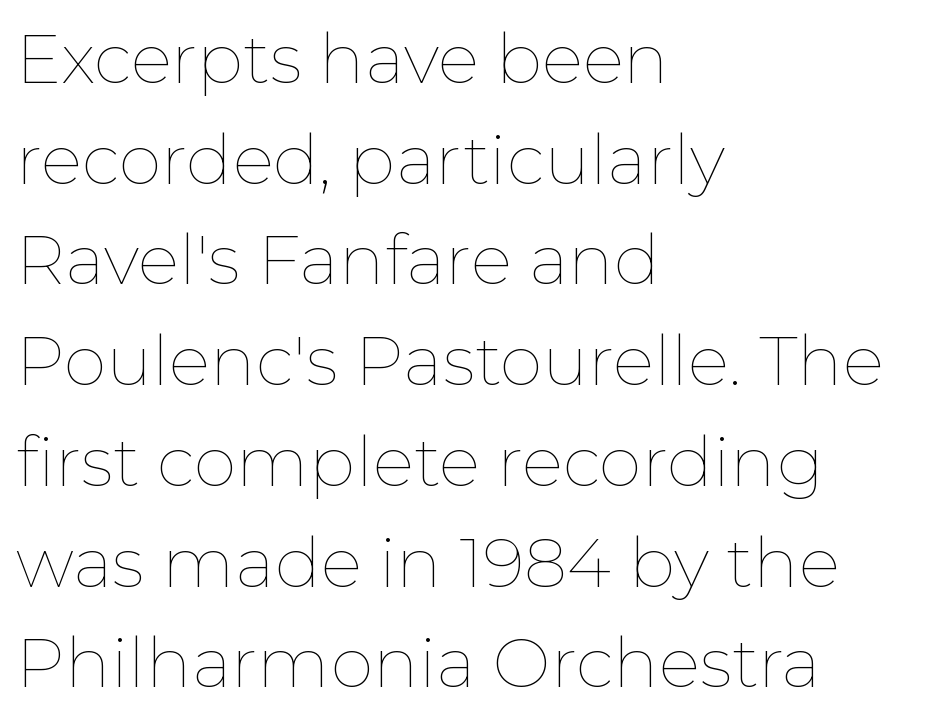
Words float on clear page, feet unadorned. The typography opts for an upright posture over an oblique one. This sample has the flowing, uneven cadence of proportional lettering. Stems here are at most as thick as an everyday book face. All the whitespace from short lines collects on the right.
